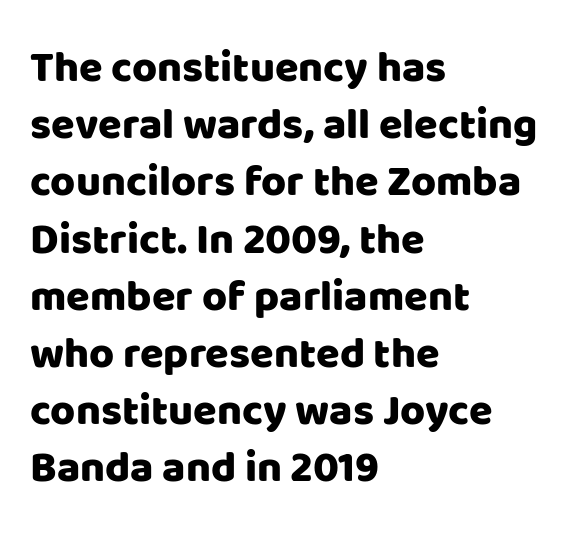
The specimen reads as upright at a glance. Does the type have serifs? No, each stem ends abruptly. Inter-character spacing is left at the font's built-in metrics. Is this a fixed-width face? No — the glyphs have proportional, varying widths. Quick note: interline space is typical.
